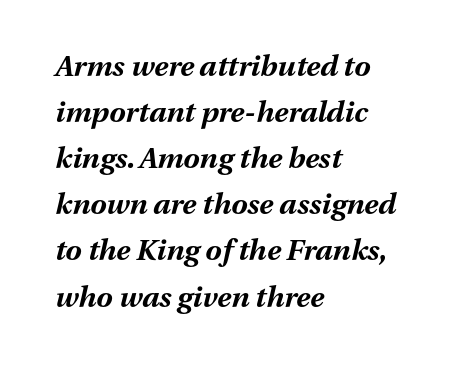
Q: Is the text bold? A: Yes.
Q: Is the text italic (slanted)? A: Yes, it leans right by about 13 degrees.
Q: Is the text underlined? A: No.
Q: How is the paragraph aligned? A: Left-aligned.
Q: Is the spacing between letters normal or unusually wide? A: Normal.
Q: Is the spacing between lines tight, normal or loose? A: Normal.
Q: Width (condensed, normal, or wide)? A: Normal.
Q: Stroke contrast? A: Medium.
Q: x-height? A: Medium.
Q: Monospaced? A: No.
